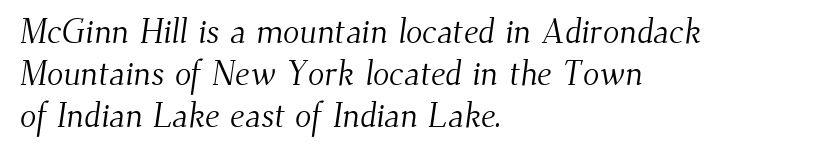
Q: Is the text bold? A: No.
Q: Is the typeface a serif or a sans-serif typeface? A: Serif.
Q: Is the text underlined? A: No.
Q: How is the paragraph aligned? A: Left-aligned.
Q: Is the spacing between letters normal or unusually wide? A: Normal.
Q: Width (condensed, normal, or wide)? A: Normal.
Q: Stroke contrast? A: Medium.
Q: x-height? A: Small.
Q: Monospaced? A: No.
